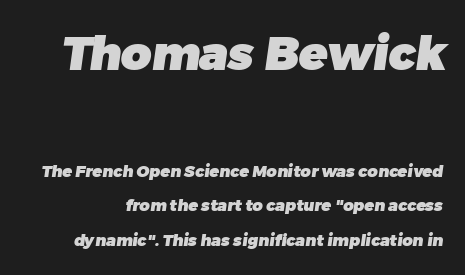
The rendering keeps characters at their native spacing. Letterform terminals end flat and unadorned throughout the passage. Baseline-to-baseline distance is far greater than the letter height. You could not count columns in this text — the font is proportionally spaced. The earlier block is typeset at a bigger size than the later block. Weight check: bold — yes, fully.
